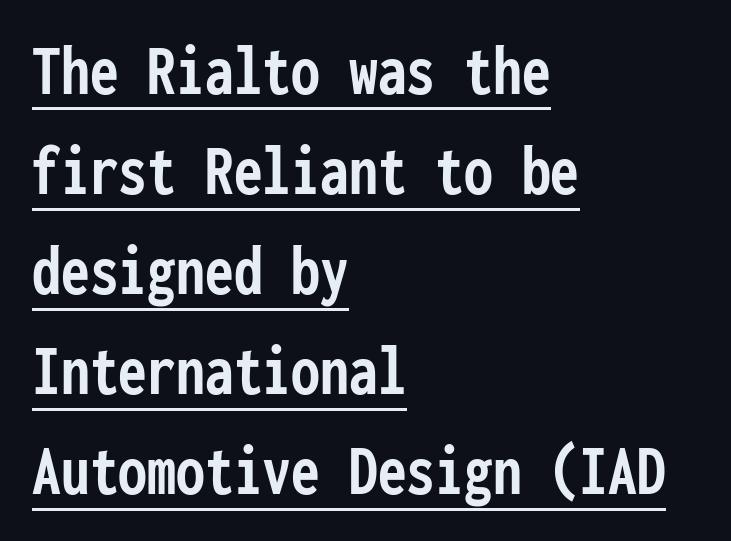
Q: Is the text bold? A: Yes.
Q: Is the text italic (slanted)? A: No, it is upright.
Q: Is the typeface a serif or a sans-serif typeface? A: Sans-serif.
Q: Is the text underlined? A: Yes.
Q: How is the paragraph aligned? A: Left-aligned.
Q: Is the spacing between letters normal or unusually wide? A: Normal.
Q: Is the spacing between lines tight, normal or loose? A: Normal.
Q: Width (condensed, normal, or wide)? A: Condensed.
Q: Stroke contrast? A: Low.
Q: x-height? A: Medium.
Q: Monospaced? A: Yes.
